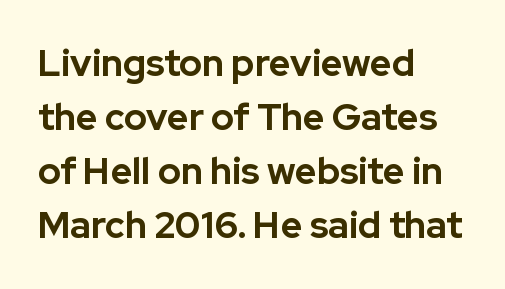
The image shows 37 px bold sans-serif type, upright; set left-aligned, normal line spacing (1.46x), normal letter spacing, not underlined; low stroke contrast and a medium x-height.
